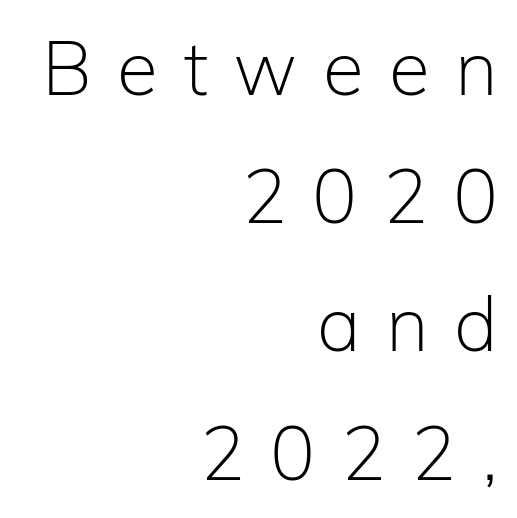
Q: Is the text bold? A: No.
Q: Is the text italic (slanted)? A: No, it is upright.
Q: Is the typeface a serif or a sans-serif typeface? A: Sans-serif.
Q: Is the text underlined? A: No.
Q: How is the paragraph aligned? A: Right-aligned.
Q: Is the spacing between letters normal or unusually wide? A: Unusually wide.
Q: Width (condensed, normal, or wide)? A: Normal.
Q: Stroke contrast? A: Low.
Q: x-height? A: Medium.
Q: Monospaced? A: No.
